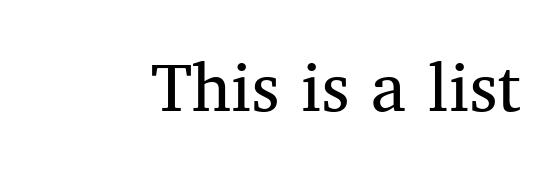
The image shows 76 px regular-weight serif type, upright; set normal letter spacing, not underlined; medium stroke contrast and a medium x-height.
